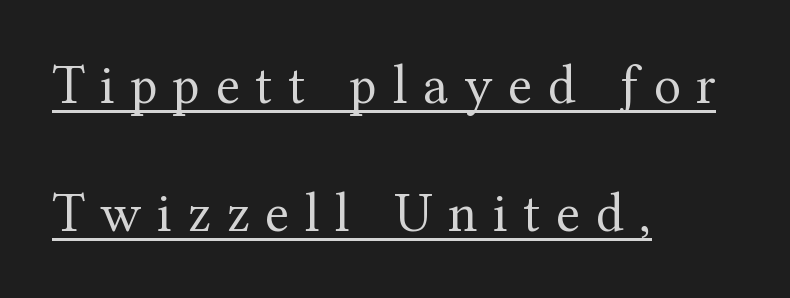
{"serif": "yes", "italic": "no", "bold": "no", "weight": "regular", "width": "normal", "stroke_contrast": "medium", "x_height": "medium", "monospaced": "no", "underline": "yes", "align": "left", "line_spacing": "loose", "line_spacing_ratio": 2.29, "letter_spacing": "wide", "letter_spacing_em": 0.28, "glyph_px": 56}
